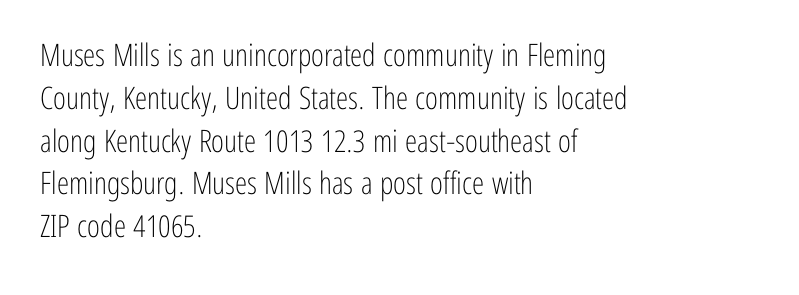
Quick note: underline off. Short note: letters normally spaced. Here the designer chose a conventional face with non-uniform glyph widths. The letters stand straight up with perfectly vertical stems.
